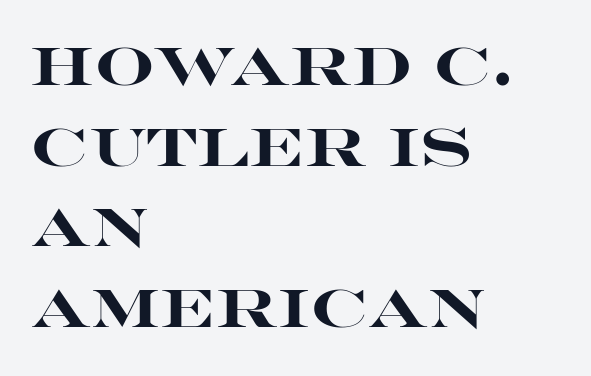
{"italic": "no", "bold": "yes", "weight": "heavy", "width": "wide", "stroke_contrast": "high", "x_height": "large", "monospaced": "no", "underline": "no", "align": "left", "line_spacing": "normal", "line_spacing_ratio": 1.52, "letter_spacing": "normal", "letter_spacing_em": 0.0, "glyph_px": 53}
